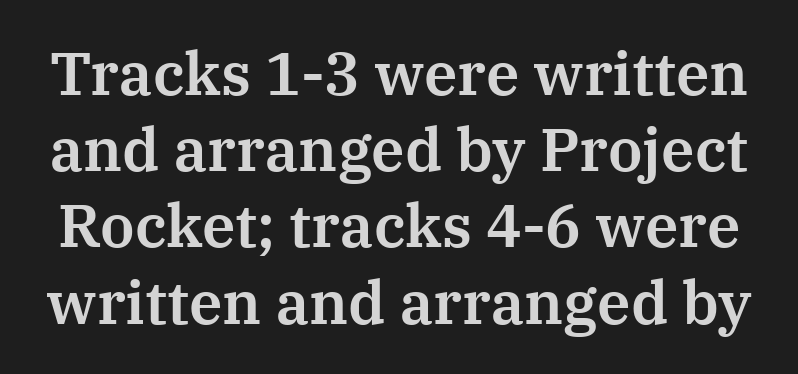
Regarding leading, the lines here are spaced in the standard way. Here the glyphs are tracked normally, forming tight word shapes. The letters advance in unequal steps, a hallmark of proportional type. Is there any slant? The stems are plumb.
